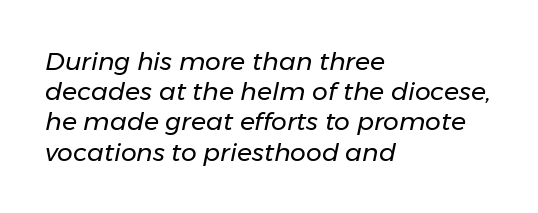
Q: Is the text bold? A: No.
Q: Is the text italic (slanted)? A: Yes, it leans right by about 11 degrees.
Q: Is the text underlined? A: No.
Q: How is the paragraph aligned? A: Left-aligned.
Q: Is the spacing between letters normal or unusually wide? A: Normal.
